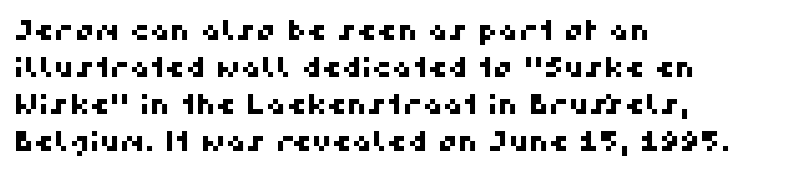
Q: Is the typeface a serif or a sans-serif typeface? A: Sans-serif.
Q: Is the text underlined? A: No.
Q: How is the paragraph aligned? A: Left-aligned.
Q: Is the spacing between letters normal or unusually wide? A: Normal.
Q: Is the spacing between lines tight, normal or loose? A: Normal.
Q: Width (condensed, normal, or wide)? A: Normal.
Q: Stroke contrast? A: High.
Q: x-height? A: Medium.
Q: Monospaced? A: No.
